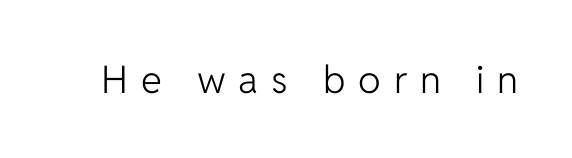
Honestly, the letter spacing is so wide it's the main thing you notice. You could not count columns in this text — the font is proportionally spaced. The glyphs are unaccompanied by any horizontal stroke below them. The letters look calm and open, with moderate or lighter stems. Style check: upright.
